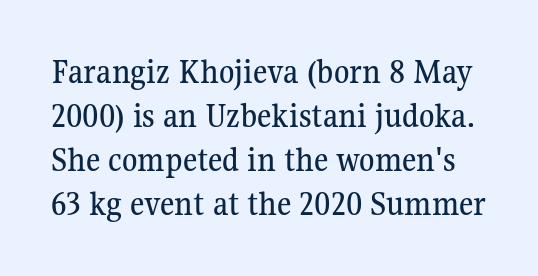
{"serif": "yes", "italic": "no", "width": "normal", "stroke_contrast": "medium", "x_height": "medium", "monospaced": "no", "underline": "no", "line_spacing": "normal", "line_spacing_ratio": 1.26, "letter_spacing": "normal", "letter_spacing_em": 0.0, "glyph_px": 35}
